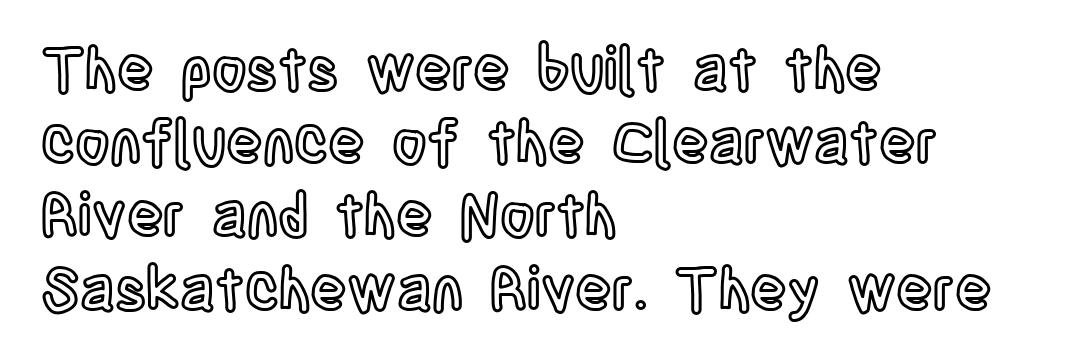
The image shows 60 px condensed type, upright; set left-aligned, line spacing 1.22x, normal letter spacing, not underlined; a large x-height.
